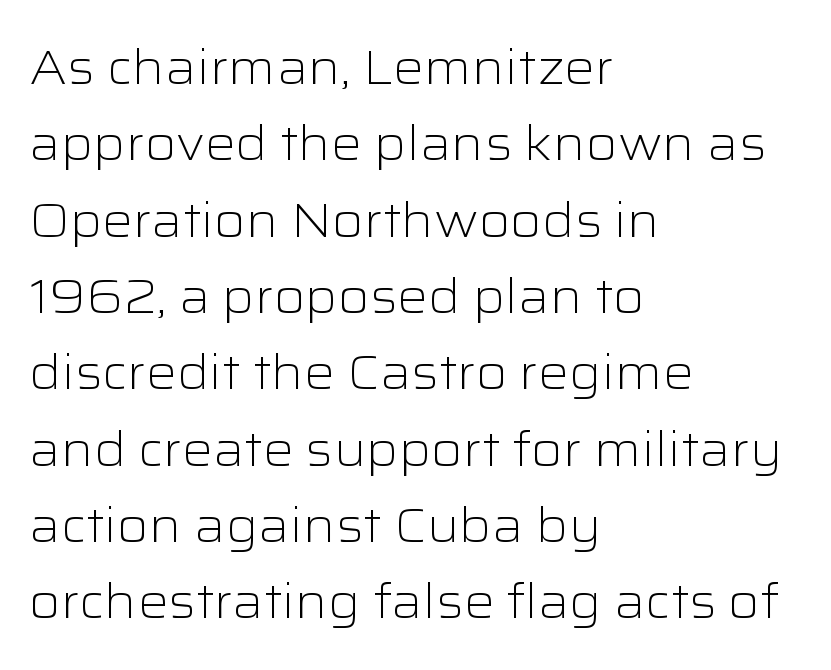
Stroke thickness stays within the range of a standard reading face or lighter. The typeface chosen for these lines omits serifs. This is the regular roman posture of the typeface. How would I describe the line gaps? Plain and ordinary. This sample is left-justified, so line endings fall wherever the words run out. Think of a printed novel: that variable character pitch is what you see here.
